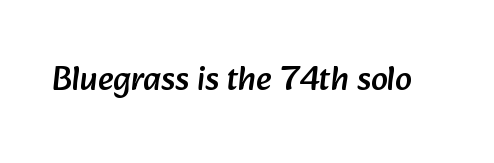
Q: Is the typeface a serif or a sans-serif typeface? A: Sans-serif.
Q: Is the text underlined? A: No.
Q: Is the spacing between letters normal or unusually wide? A: Normal.
Q: Width (condensed, normal, or wide)? A: Normal.
Q: Stroke contrast? A: Low.
Q: x-height? A: Medium.
Q: Monospaced? A: No.
